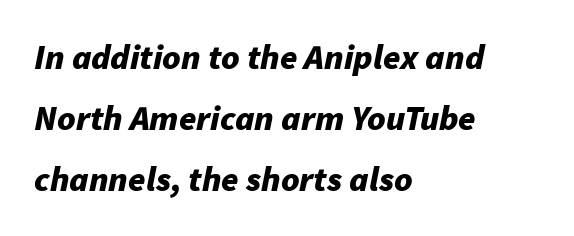
The letters sit at their default tracking, neither squeezed nor spread. You'd pick this weight for a headline — it's a proper bold. You could not count columns in this text — the font is proportionally spaced. Looking at the ascenders, they clearly lean. Check under the words: just untouched page.
